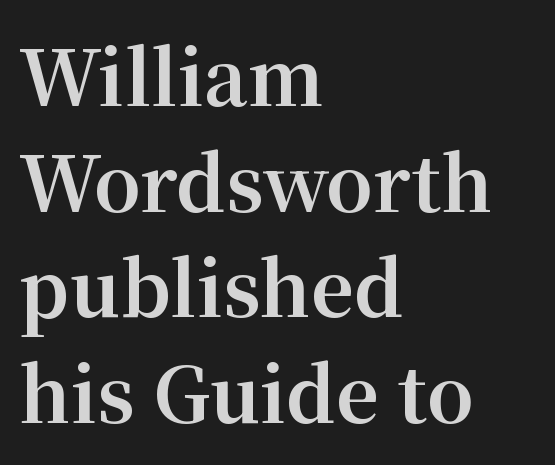
The image shows 75 px bold serif type, upright; set left-aligned, normal line spacing (1.41x), normal letter spacing, not underlined; medium stroke contrast and a medium x-height.
